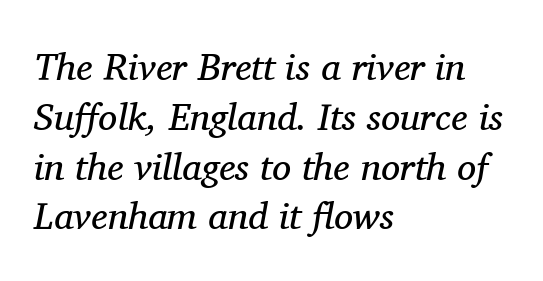
{"serif": "yes", "italic": "yes", "lean": "right", "slant_degrees": 11, "bold": "no", "weight": "regular", "width": "normal", "stroke_contrast": "medium", "x_height": "medium", "monospaced": "no", "underline": "no", "align": "left", "line_spacing": "normal", "line_spacing_ratio": 1.31, "letter_spacing": "normal", "letter_spacing_em": 0.0, "glyph_px": 38}
